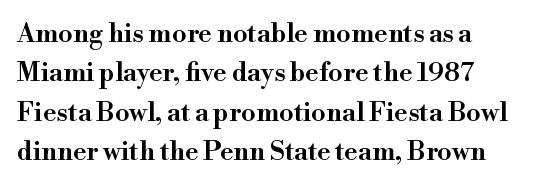
The font's upright variant was chosen for this text. The block of text has a typical density, with ordinary space between rows. Check under the words: just untouched page. A semibold gives these letters moderate extra thickness, short of bold. These lines keep a tight, regular rhythm from letter to letter.
